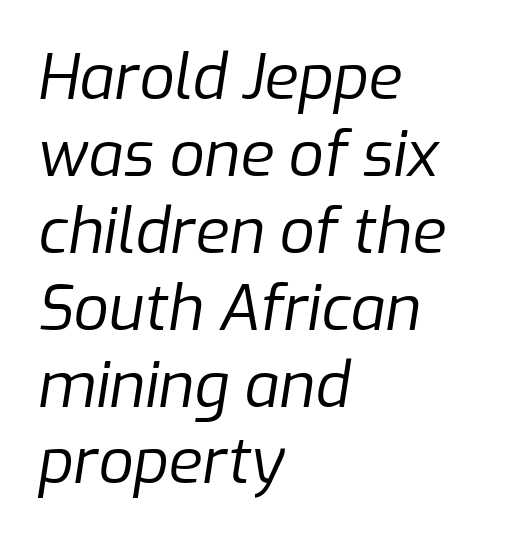
These lines were composed using italics. Between one letter and the next there's only the usual sliver of space. Letters rest on an invisible, unmarked baseline. No extra ink here — the face is not bold. Here the designer chose a conventional face with non-uniform glyph widths.
